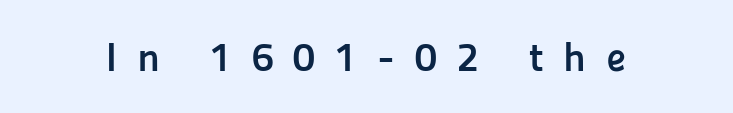
Each glyph is drawn with heavy, bold strokes. The passage shown is typeset with a sans-serif family. Characters follow at a spacing far wider than the type designer built in. The space directly below the letters is spotless. This is the regular roman posture of the typeface. The passage shown is typed in a proportional face where columns would drift.
